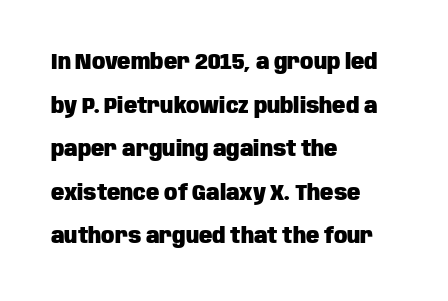
Descenders are the only things crossing below the line. Nope, not italic — everything's standing straight. These lines stack with their left ends in a neat column. The block of text is sparse from top to bottom, with ample space between rows. Between one letter and the next there's only the usual sliver of space.
